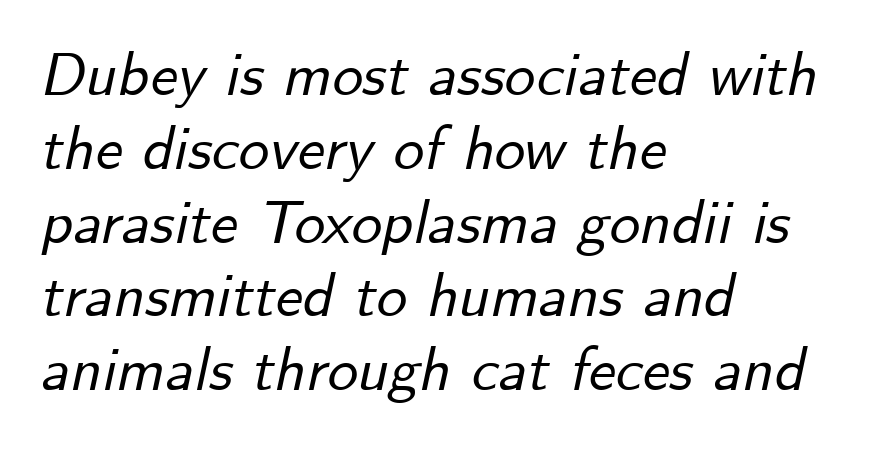
Q: Is the text italic (slanted)? A: Yes, it leans right by about 12 degrees.
Q: Is the text underlined? A: No.
Q: How is the paragraph aligned? A: Left-aligned.
Q: Is the spacing between letters normal or unusually wide? A: Normal.
Q: Width (condensed, normal, or wide)? A: Normal.
Q: Stroke contrast? A: Low.
Q: x-height? A: Small.
Q: Monospaced? A: No.
